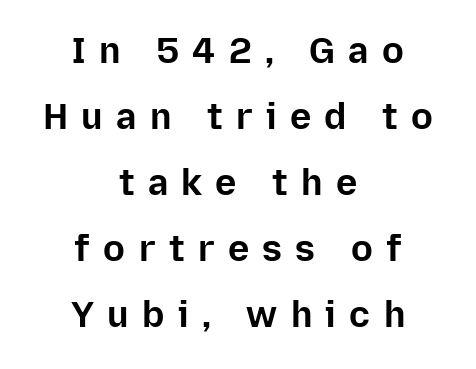
Q: Is the text bold? A: Yes.
Q: Is the text italic (slanted)? A: No, it is upright.
Q: Is the typeface a serif or a sans-serif typeface? A: Sans-serif.
Q: Is the text underlined? A: No.
Q: How is the paragraph aligned? A: Centered.
Q: Is the spacing between letters normal or unusually wide? A: Unusually wide.
Q: Width (condensed, normal, or wide)? A: Normal.
Q: Stroke contrast? A: Low.
Q: x-height? A: Medium.
Q: Monospaced? A: No.
